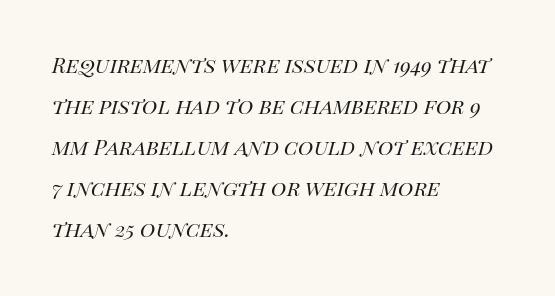
Q: Is the text bold? A: No.
Q: Is the text italic (slanted)? A: Yes, it leans right by about 14 degrees.
Q: Is the text underlined? A: No.
Q: How is the paragraph aligned? A: Left-aligned.
Q: Is the spacing between letters normal or unusually wide? A: Normal.
Q: Is the spacing between lines tight, normal or loose? A: Normal.
